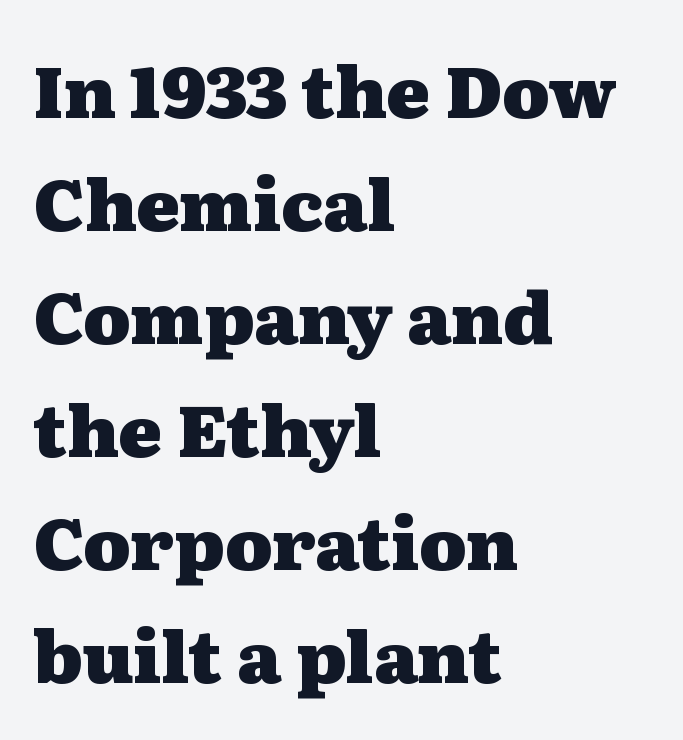
{"serif": "yes", "italic": "no", "bold": "yes", "weight": "heavy", "width": "wide", "stroke_contrast": "medium", "x_height": "medium", "monospaced": "no", "underline": "no", "align": "left", "line_spacing": "normal", "line_spacing_ratio": 1.57, "letter_spacing": "normal", "letter_spacing_em": 0.0, "glyph_px": 72}
